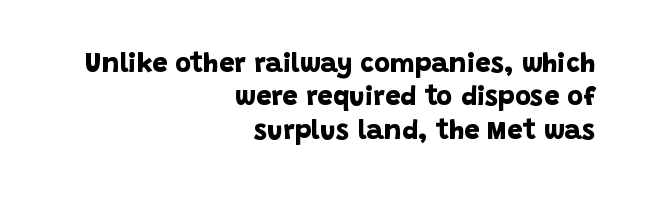
Tracking here is standard; glyphs follow each other at the usual distance. Where is the straight margin? On the right. The strip under each line holds only bare page. Students, this is bold: see how much ink each stroke carries.
